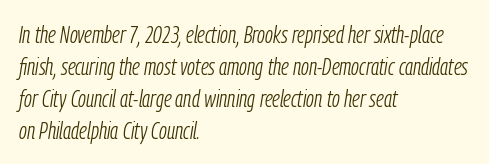
{"italic": "yes", "lean": "right", "slant_degrees": 9, "bold": "no", "underline": "no", "align": "left", "line_spacing": "normal", "line_spacing_ratio": 1.33, "letter_spacing": "normal", "letter_spacing_em": 0.0, "glyph_px": 24}
